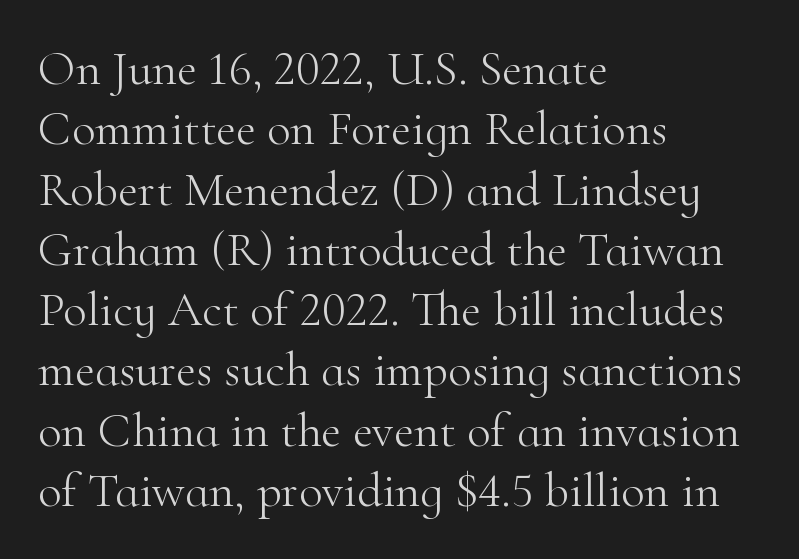
The image shows 49 px light serif type, upright; set left-aligned, line spacing 1.23x, normal letter spacing, not underlined; high stroke contrast and a small x-height.
